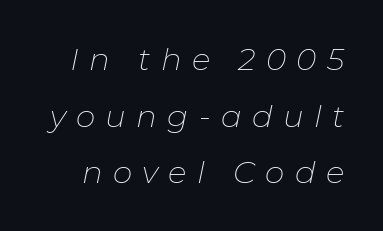
This sample uses expanded letter spacing, leaving extra air between glyphs. The font is comparable to plain body text, perhaps lighter. This sample has the flowing, uneven cadence of proportional lettering. When letters slant like this, we call the style italic. Nobody drew a line under any word here.
